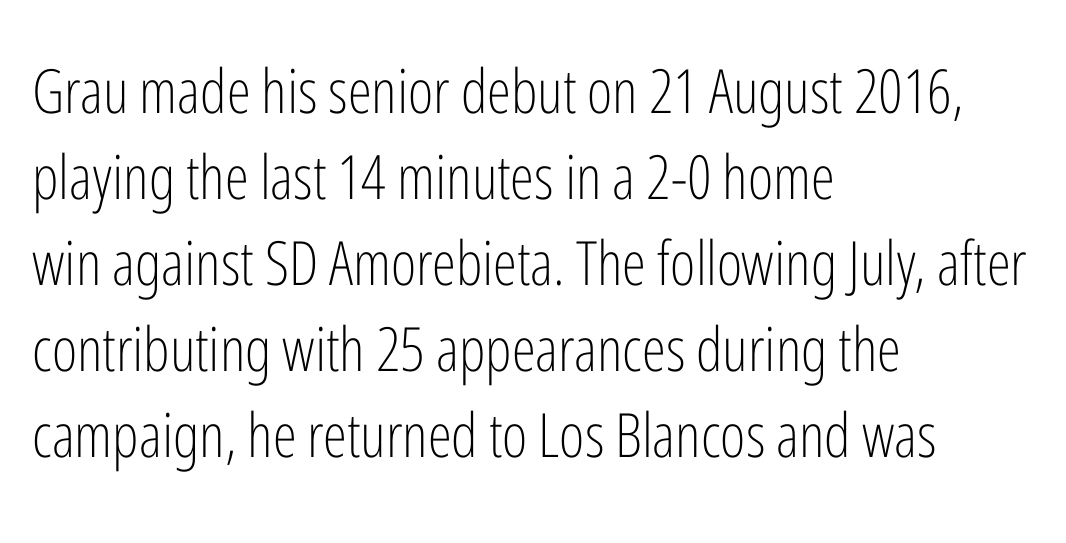
The image shows 61 px light, condensed sans-serif type, upright; set left-aligned, normal line spacing (1.41x), normal letter spacing, not underlined; low stroke contrast and a medium x-height.
